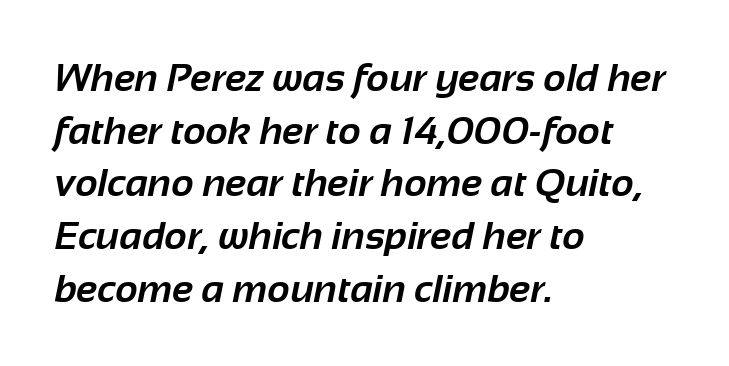
The typeface chosen for these lines omits serifs. In CSS terms this would be text-align: left. The passage shown is typed in a proportional face where columns would drift. Bare-footed words on every line.
